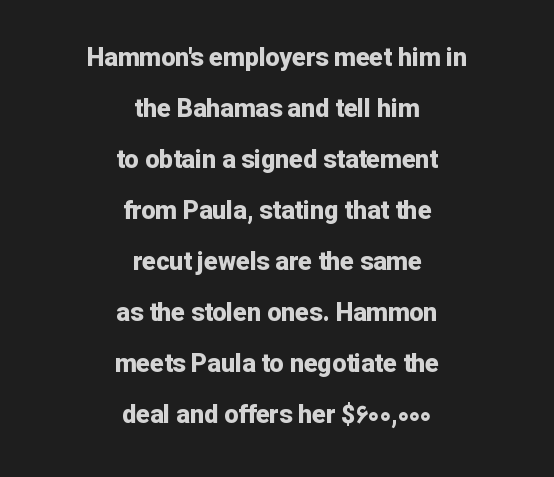
Loosely led — the rows are spread out. The typography opts for an upright posture over an oblique one. The strokes are fattened all the way to bold. The zone under the glyphs is completely vacant. The rendering positions every line midway between the sides. Glyph-to-glyph distance matches everyday printed text.
